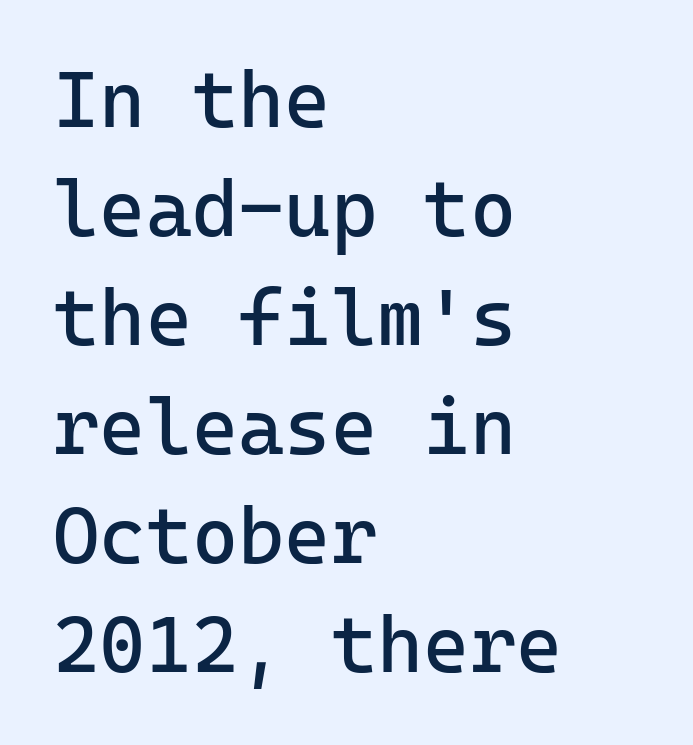
The image shows 79 px regular-weight sans-serif type, upright, monospaced; set left-aligned, normal line spacing (1.38x), normal letter spacing, not underlined; low stroke contrast and a medium x-height.
